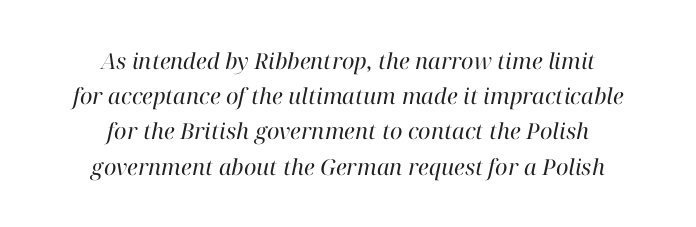
{"italic": "yes", "lean": "right", "slant_degrees": 12, "bold": "no", "underline": "no", "align": "center", "line_spacing": "normal", "line_spacing_ratio": 1.6, "letter_spacing": "normal", "letter_spacing_em": 0.0, "glyph_px": 22}
